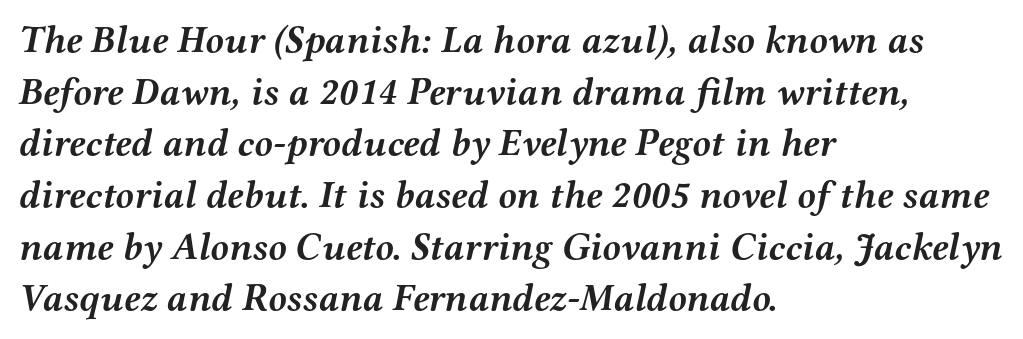
The image shows 38 px semibold, wide serif type, italic (leaning right); set left-aligned, normal line spacing (1.36x), normal letter spacing, not underlined; medium stroke contrast and a medium x-height.
